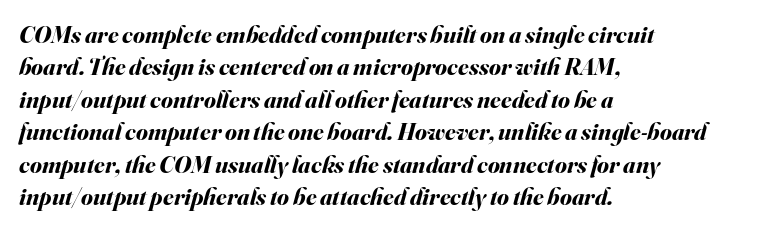
The image shows 24 px bold type, italic (leaning right); set left-aligned, normal line spacing (1.35x), normal letter spacing, not underlined.
